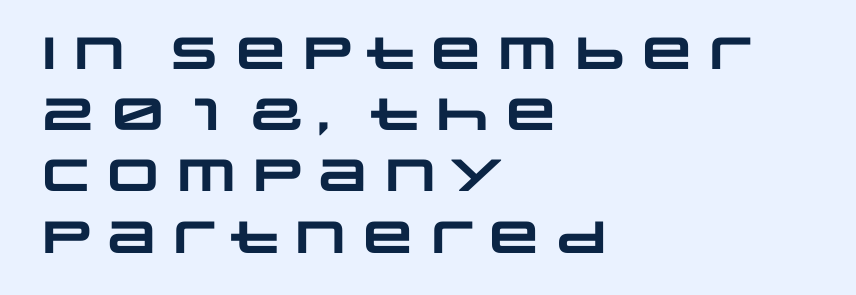
{"serif": "no", "bold": "yes", "weight": "heavy", "width": "wide", "stroke_contrast": "low", "x_height": "large", "monospaced": "no", "underline": "no", "align": "left", "line_spacing": "normal", "line_spacing_ratio": 1.36, "letter_spacing": "normal", "letter_spacing_em": 0.0, "glyph_px": 45}
